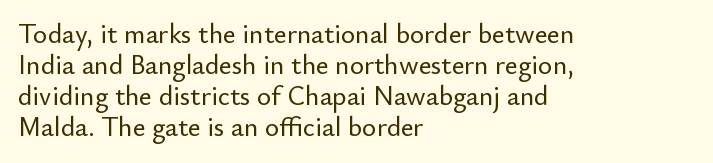
The image shows 27 px text type, upright; set left-aligned, tight line spacing (1.15x), normal letter spacing, not underlined.
